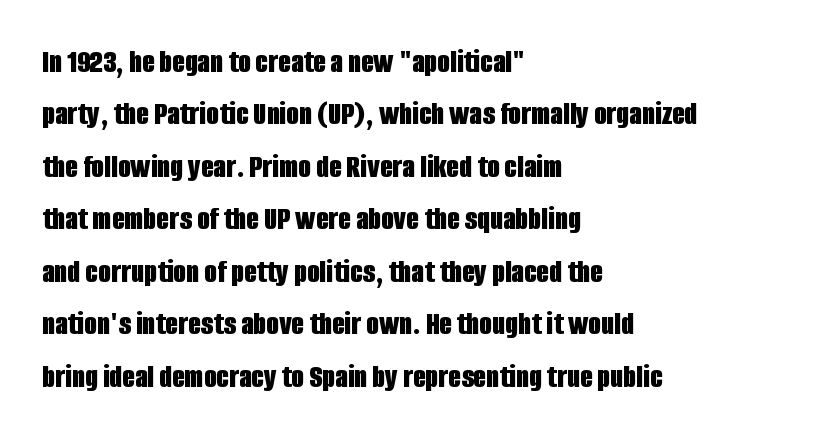
Letterform terminals end flat and unadorned throughout the passage. Teacher's note: observe the even left margin — that is flush-left alignment. How are the letters spaced? Ordinarily, with no added tracking. Notice how thick the strokes are: this is what a full bold looks like.
